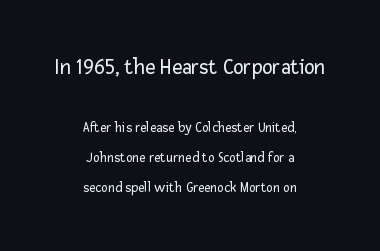
The image shows 22 px text type, upright; set centered, loose line spacing (2.15x), normal letter spacing, not underlined; the first (top) block is 1.57x larger.
